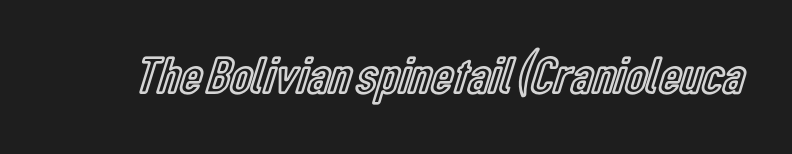
The image shows 53 px condensed type; set normal letter spacing, not underlined; a medium x-height.
